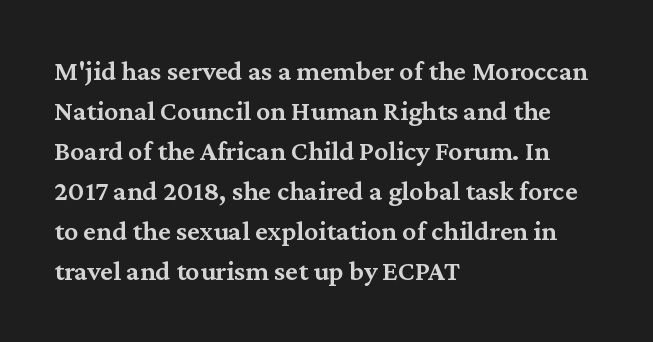
The image shows 28 px semibold serif type, upright; set left-aligned, normal line spacing (1.43x), normal letter spacing, not underlined; medium stroke contrast and a medium x-height.
